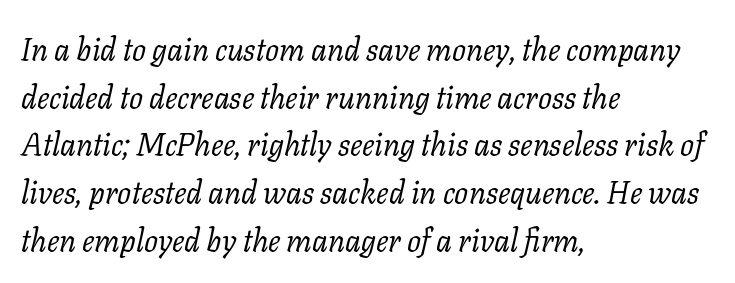
{"serif": "yes", "italic": "yes", "lean": "right", "slant_degrees": 11, "bold": "no", "weight": "regular", "width": "normal", "stroke_contrast": "low", "x_height": "medium", "monospaced": "no", "underline": "no", "align": "left", "line_spacing": "normal", "line_spacing_ratio": 1.54, "letter_spacing": "normal", "letter_spacing_em": 0.0, "glyph_px": 31}
